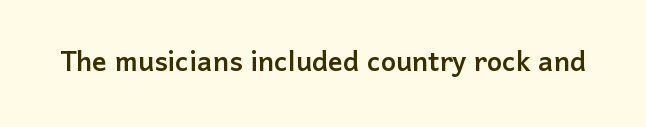
The image shows 36 px sans-serif type, upright; set normal letter spacing, not underlined; low stroke contrast and a medium x-height.
